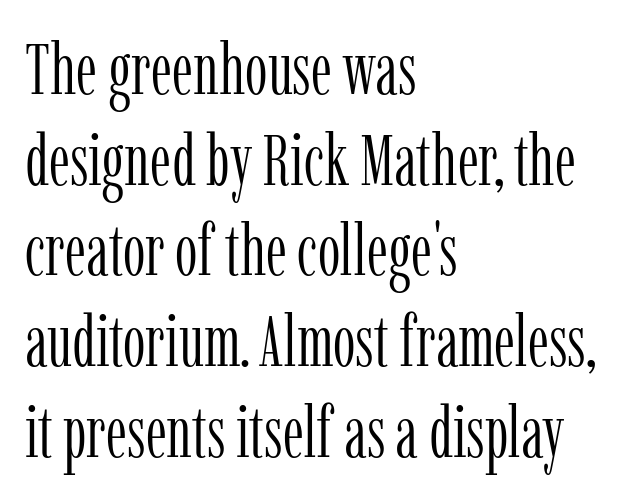
The characters display serif detailing at their extremities. The font sits on the lighter half of the weight spectrum, regular included. The type sits square on the baseline with zero lean. Each new line begins a customary step beneath the previous one.
